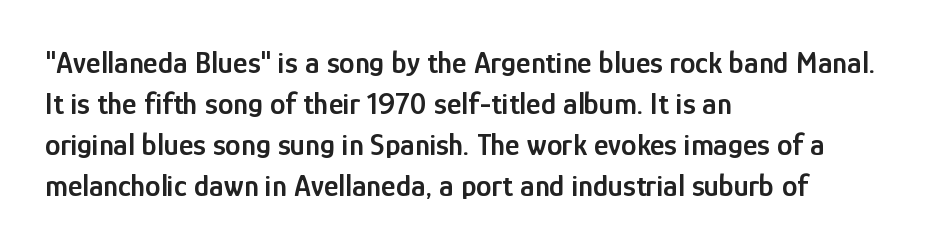
What stands out about the letter spacing? Nothing — it is the standard amount. The glyphs in this specimen are sans serif. A roman cut, with each character standing at attention. The setting favours the left margin, as ordinary paragraphs usually do. Each row of text sits above clean, open space. The passage shown is semibold, sitting just below true bold.
